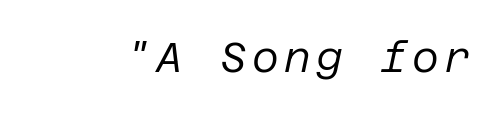
{"italic": "yes", "lean": "right", "slant_degrees": 12, "bold": "no", "weight": "regular", "width": "normal", "stroke_contrast": "low", "x_height": "large", "underline": "no", "glyph_px": 41}
